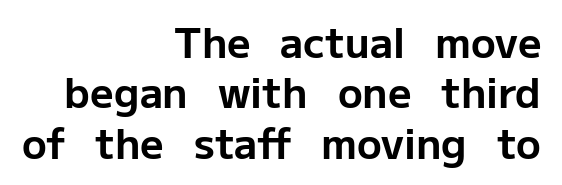
The typeface chosen for these lines omits serifs. Has an underline been added? It has not. Italic: no, the glyphs are upright roman. Caption: multi-line text, flush right, ragged left.
